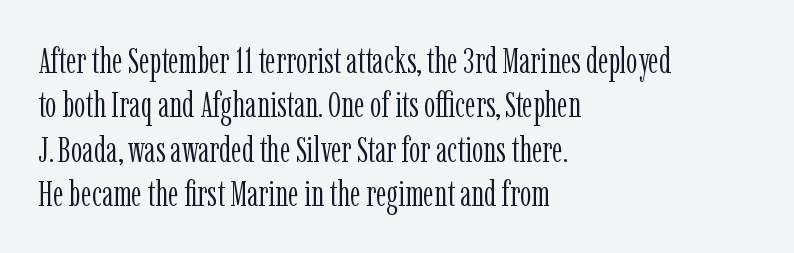
A serif font was chosen for this passage. Check under the words: just untouched page. These lines stack with their left ends in a neat column. The type sits square on the baseline with zero lean.
